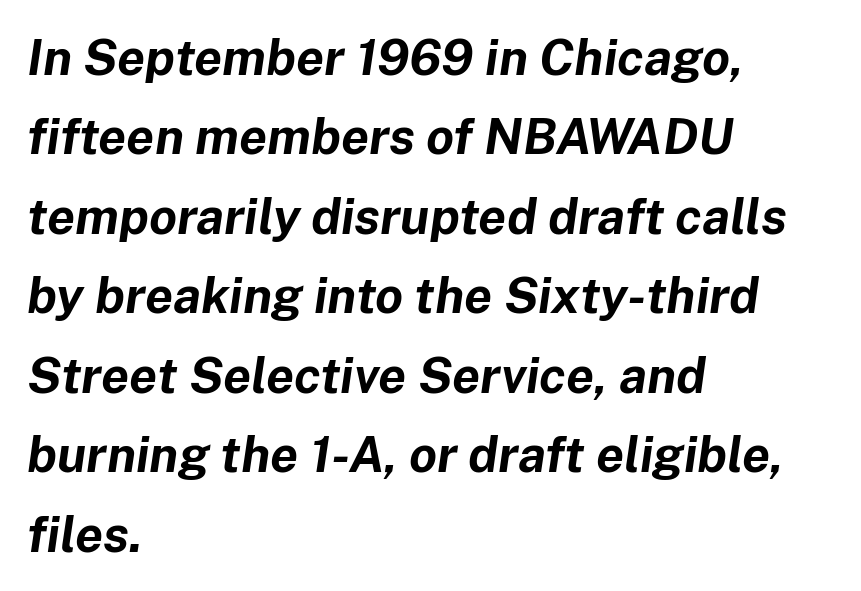
The image shows 50 px bold type, italic (leaning right); set left-aligned, normal line spacing (1.59x), normal letter spacing, not underlined; low stroke contrast and a medium x-height.
